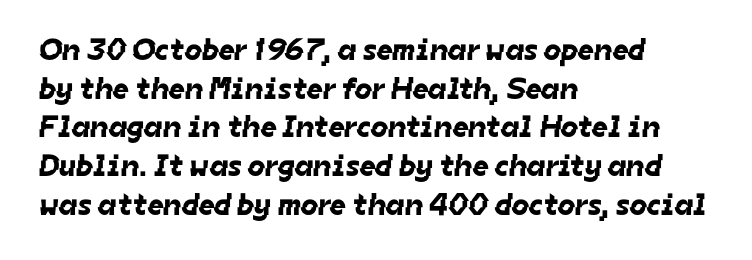
{"serif": "no", "width": "normal", "stroke_contrast": "low", "x_height": "medium", "monospaced": "no", "underline": "no", "align": "left", "line_spacing": "normal", "line_spacing_ratio": 1.25, "letter_spacing": "normal", "letter_spacing_em": 0.0, "glyph_px": 31}
